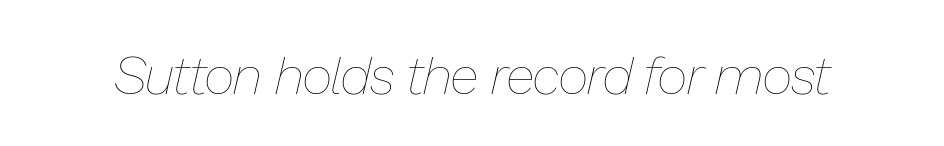
Q: Is the text bold? A: No.
Q: Is the text italic (slanted)? A: Yes, it leans right by about 13 degrees.
Q: Is the text underlined? A: No.
Q: Is the spacing between letters normal or unusually wide? A: Normal.
Q: Width (condensed, normal, or wide)? A: Normal.
Q: Stroke contrast? A: Low.
Q: x-height? A: Medium.
Q: Monospaced? A: No.
